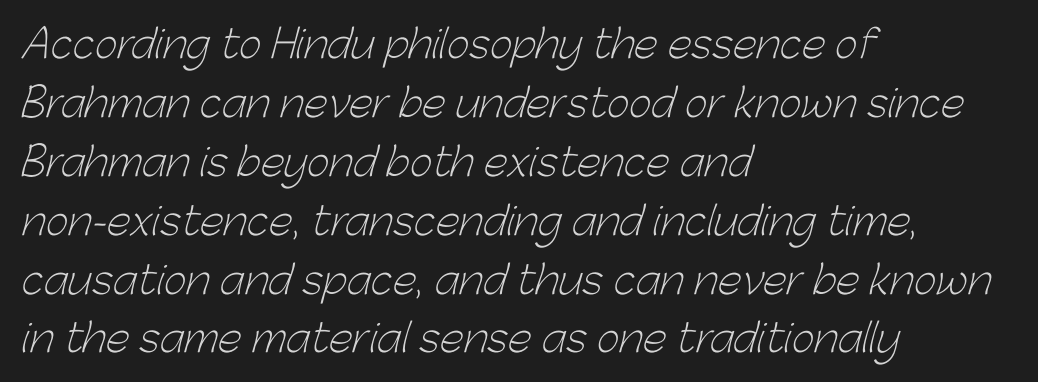
The face used here is proportionally spaced, like ordinary book or web type. The compositor pushed each line to the left boundary. One glance says typical: line gaps are just what's usual. Font category for this specimen: sans-serif. The typeface has the unassuming heft of standard copy or less. The passage shown is not underscored anywhere.
